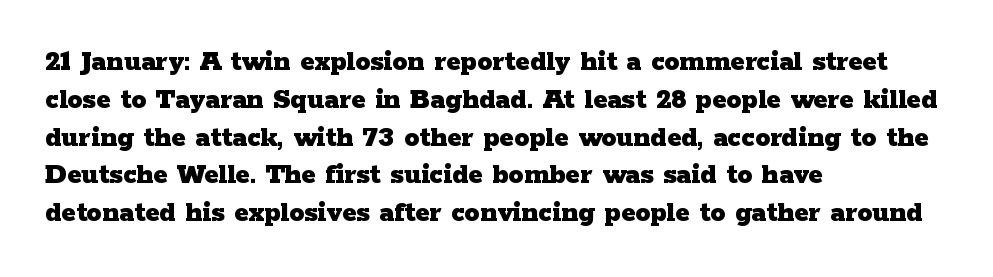
Interline gaps are of average width in this sample. The rendering keeps characters at their native spacing. Type style note: has serifs. In CSS terms this would be text-align: left.
